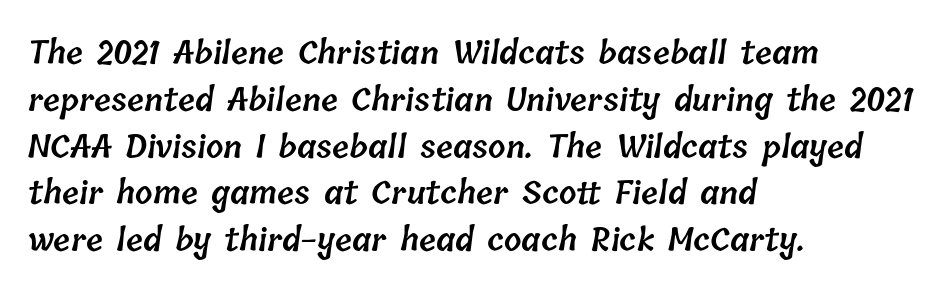
{"bold": "semi", "weight": "semibold", "width": "normal", "stroke_contrast": "low", "x_height": "medium", "monospaced": "no", "underline": "no", "align": "left", "line_spacing": "normal", "line_spacing_ratio": 1.51, "letter_spacing": "normal", "letter_spacing_em": 0.0, "glyph_px": 31}
